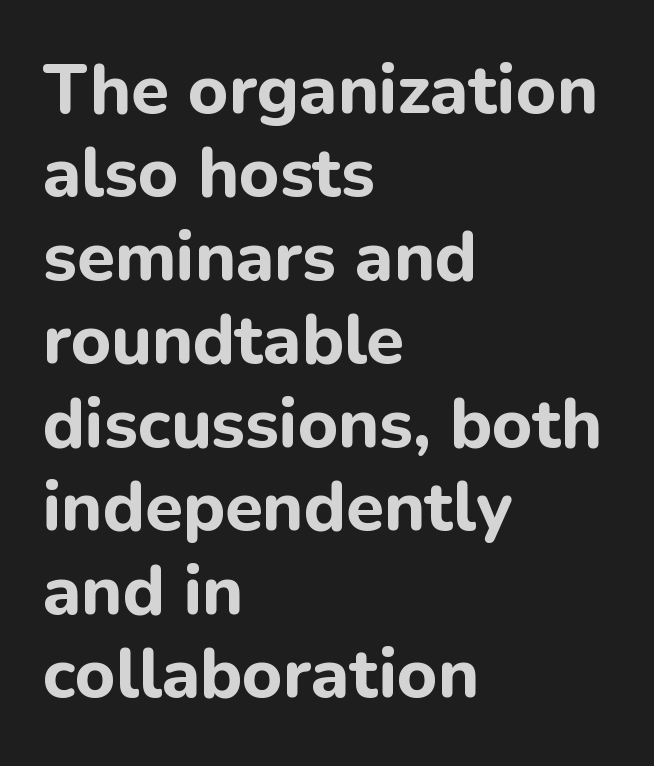
Unmarked baselines from the first word to the last. The paragraph has a hard left edge and a soft right edge. Between one letter and the next there's only the usual sliver of space. Here the designer chose a conventional face with non-uniform glyph widths. Strong, thick strokes mark this as bold type. Typographically, this falls in the sans-serif category.
